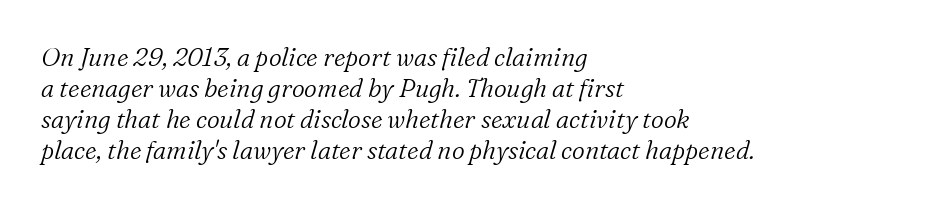
{"italic": "yes", "lean": "right", "slant_degrees": 16, "bold": "no", "underline": "no", "align": "left", "line_spacing_ratio": 1.24, "letter_spacing": "normal", "letter_spacing_em": 0.0, "glyph_px": 25}
